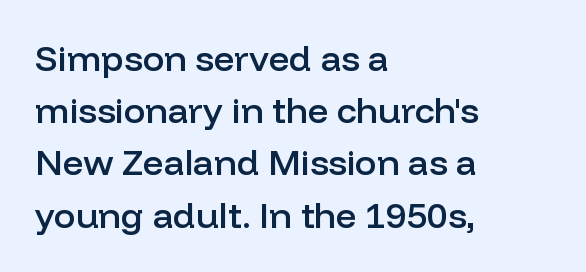
The passage shown is typed in a proportional face where columns would drift. Italic: no, the glyphs are upright roman. A normal amount of white space separates one row of letters from the next. Firm but not heavy-handed strokes: this text is semibold.
